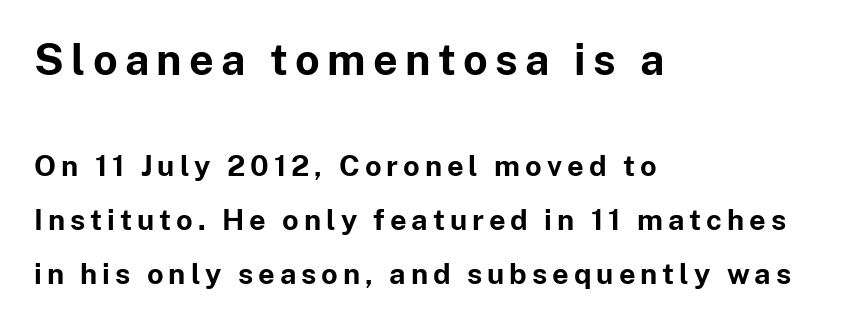
Q: Is the text bold? A: Yes.
Q: Is the text italic (slanted)? A: No, it is upright.
Q: Is the typeface a serif or a sans-serif typeface? A: Sans-serif.
Q: Is the text underlined? A: No.
Q: How is the paragraph aligned? A: Left-aligned.
Q: Which block of text is set in a larger size, the first (top) or the second (bottom)? A: The first (top) one.
Q: Width (condensed, normal, or wide)? A: Normal.
Q: Stroke contrast? A: Low.
Q: x-height? A: Medium.
Q: Monospaced? A: No.
